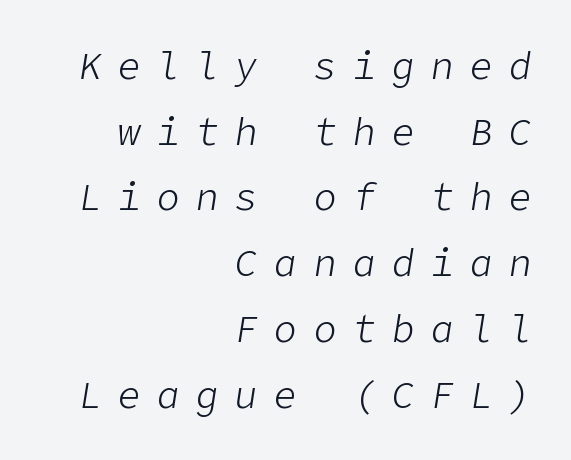
Q: Is the text bold? A: No.
Q: Is the text italic (slanted)? A: Yes, it leans right by about 9 degrees.
Q: Is the text underlined? A: No.
Q: How is the paragraph aligned? A: Right-aligned.
Q: Is the spacing between letters normal or unusually wide? A: Unusually wide.
Q: Width (condensed, normal, or wide)? A: Normal.
Q: Stroke contrast? A: Low.
Q: x-height? A: Medium.
